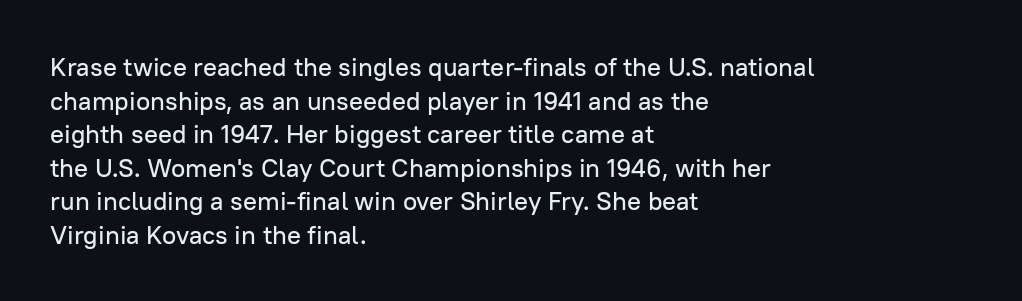
The zone under the glyphs is completely vacant. Line starts are locked; line ends wander. Look at the tracking — it's just the regular setting, nothing added. Horizontal bands of white between lines are of average thickness.
